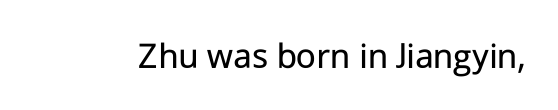
The image shows 38 px regular-weight sans-serif type, upright; set normal letter spacing, not underlined; low stroke contrast and a medium x-height.
